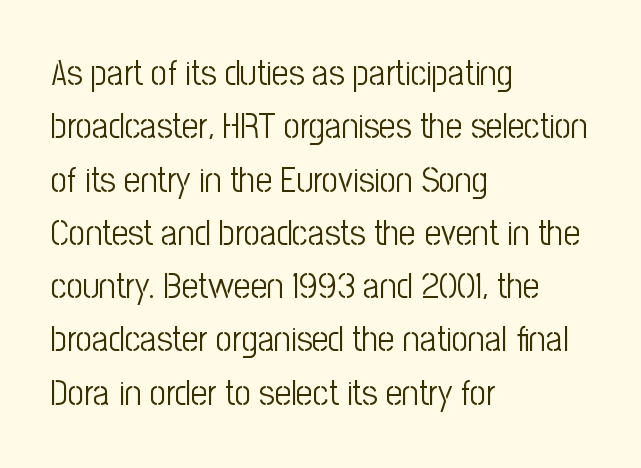
{"serif": "no", "italic": "no", "bold": "no", "weight": "light", "width": "condensed", "stroke_contrast": "low", "x_height": "medium", "monospaced": "no", "underline": "no", "align": "left", "line_spacing": "normal", "line_spacing_ratio": 1.48, "letter_spacing": "normal", "letter_spacing_em": 0.0, "glyph_px": 36}
